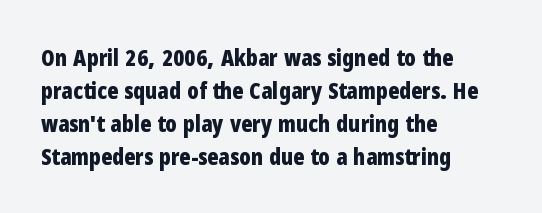
{"italic": "no", "bold": "yes", "underline": "no", "align": "left", "line_spacing": "normal", "line_spacing_ratio": 1.43, "letter_spacing": "normal", "letter_spacing_em": 0.0, "glyph_px": 23}
